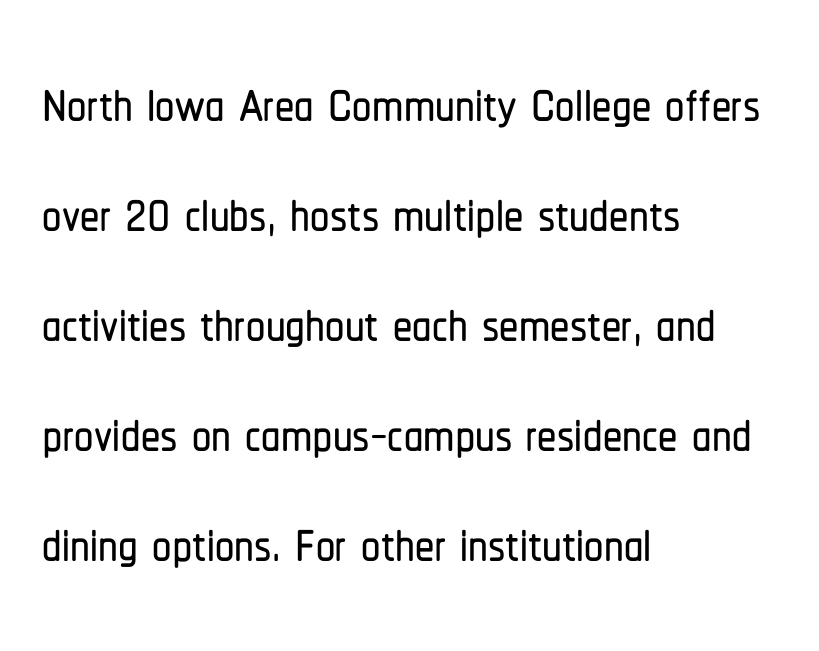
{"serif": "no", "italic": "no", "width": "condensed", "stroke_contrast": "low", "x_height": "medium", "monospaced": "no", "underline": "no", "align": "left", "line_spacing": "normal", "line_spacing_ratio": 1.43, "letter_spacing": "normal", "letter_spacing_em": 0.0, "glyph_px": 77}
